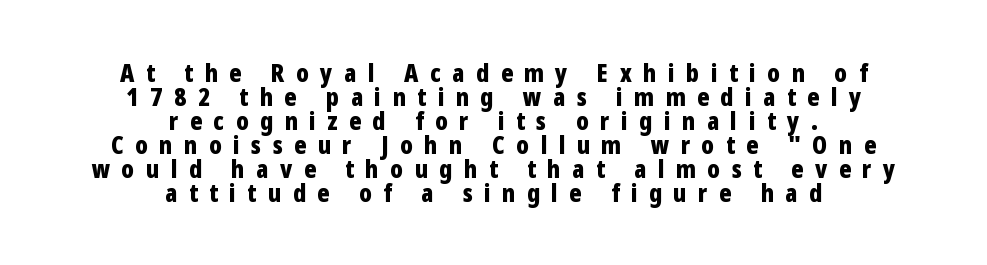
Is there any slant? The stems are plumb. Does extra space separate the letters? Yes, quite a lot of it. A student would call this center alignment; a typographer would say set centered. A full-strength bold gives these letters their thick strokes.
